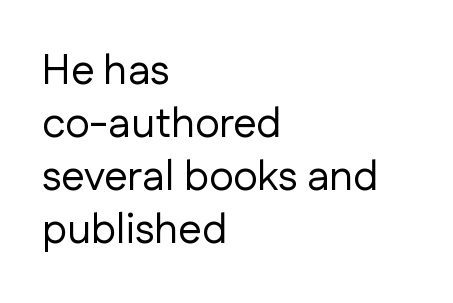
Q: Is the text bold? A: No.
Q: Is the text italic (slanted)? A: No, it is upright.
Q: Is the typeface a serif or a sans-serif typeface? A: Sans-serif.
Q: Is the text underlined? A: No.
Q: How is the paragraph aligned? A: Left-aligned.
Q: Is the spacing between letters normal or unusually wide? A: Normal.
Q: Is the spacing between lines tight, normal or loose? A: Normal.
Q: Width (condensed, normal, or wide)? A: Normal.
Q: Stroke contrast? A: Low.
Q: x-height? A: Medium.
Q: Monospaced? A: No.
